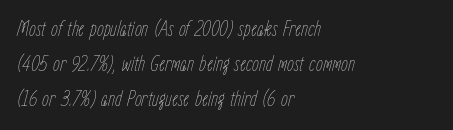
Q: Is the text bold? A: No.
Q: Is the text italic (slanted)? A: Yes, it leans right by about 15 degrees.
Q: Is the text underlined? A: No.
Q: How is the paragraph aligned? A: Left-aligned.
Q: Is the spacing between letters normal or unusually wide? A: Normal.
Q: Is the spacing between lines tight, normal or loose? A: Normal.
